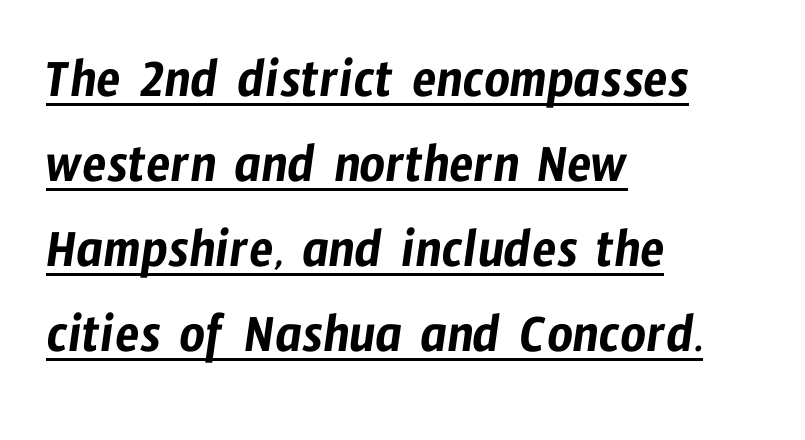
The image shows 56 px condensed sans-serif type; set left-aligned, normal line spacing (1.52x), normal letter spacing, underlined; low stroke contrast and a medium x-height.
